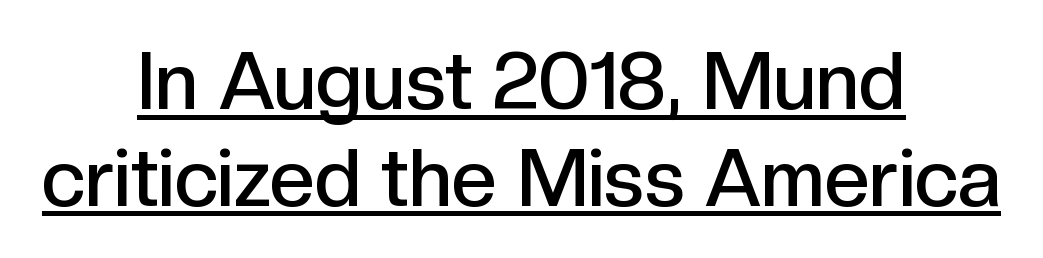
The image shows 80 px semibold sans-serif type, upright; set centered, line spacing 1.21x, normal letter spacing, underlined; a medium x-height.
